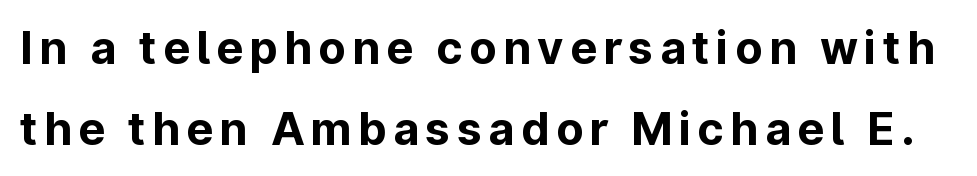
Nothing sits at the stroke ends, so this counts as sans-serif. Do the characters align in a grid? No, the font is proportional. Weight: bold. Posture: upright roman.
